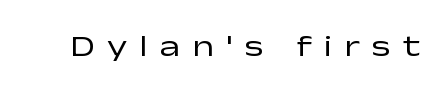
{"serif": "no", "italic": "no", "bold": "no", "weight": "regular", "width": "wide", "stroke_contrast": "low", "x_height": "medium", "monospaced": "no", "underline": "no", "letter_spacing": "wide", "letter_spacing_em": 0.39, "glyph_px": 31}
